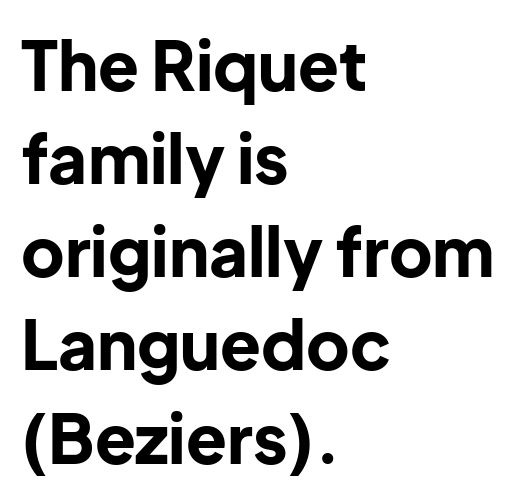
{"serif": "no", "italic": "no", "bold": "yes", "weight": "bold", "width": "normal", "stroke_contrast": "low", "x_height": "medium", "monospaced": "no", "underline": "no", "align": "left", "line_spacing": "normal", "line_spacing_ratio": 1.39, "letter_spacing": "normal", "letter_spacing_em": 0.0, "glyph_px": 67}
